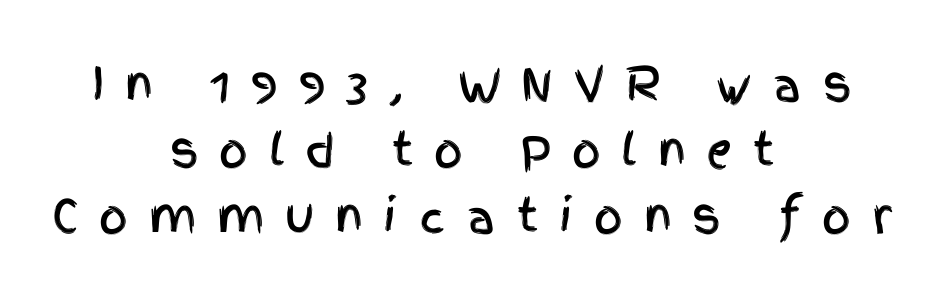
Rendered with straight, roman letterforms. Inter-character spacing is expanded well beyond the font's built-in metrics. The characters display no serif detailing; their extremities are plain. A centered setting, common on invitations and titles, is used for this passage. The zone under the glyphs is completely vacant.
